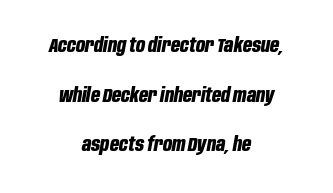
The image shows 20 px bold type, italic (leaning right); set centered, loose line spacing (2.48x), normal letter spacing, not underlined.
